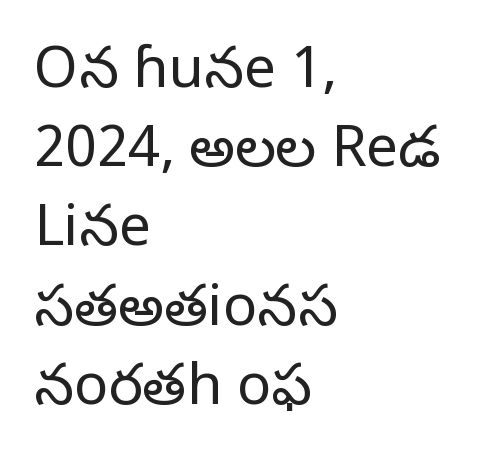
The image shows 57 px regular-weight serif type, upright; set left-aligned, normal line spacing (1.39x), normal letter spacing, not underlined; low stroke contrast and a large x-height.
